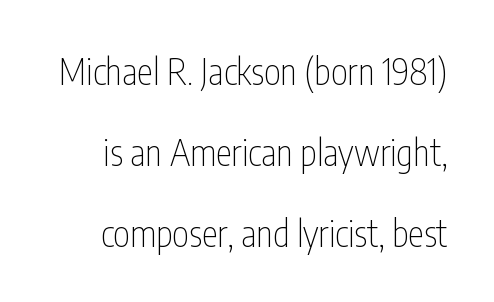
Q: Is the text bold? A: No.
Q: Is the text italic (slanted)? A: No, it is upright.
Q: Is the typeface a serif or a sans-serif typeface? A: Sans-serif.
Q: Is the text underlined? A: No.
Q: Is the spacing between letters normal or unusually wide? A: Normal.
Q: Is the spacing between lines tight, normal or loose? A: Loose.
Q: Width (condensed, normal, or wide)? A: Condensed.
Q: Stroke contrast? A: Low.
Q: x-height? A: Medium.
Q: Monospaced? A: No.
